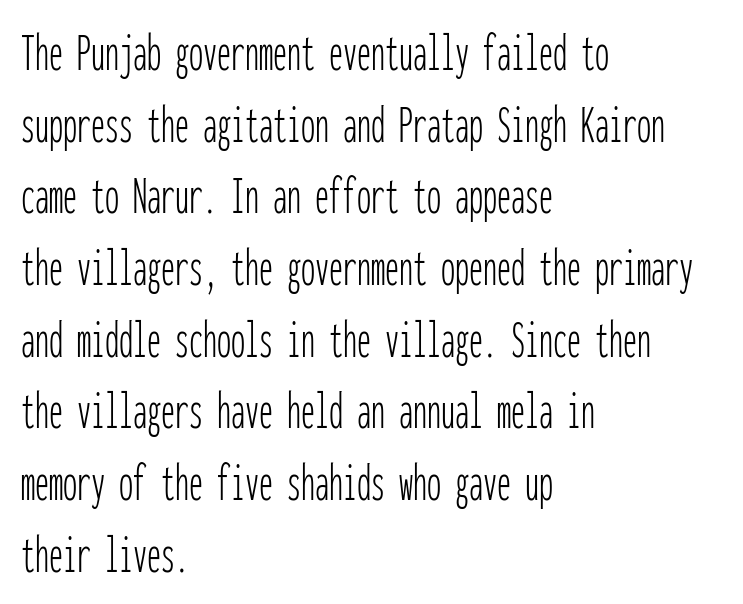
{"serif": "no", "italic": "no", "bold": "no", "weight": "thin", "width": "condensed", "stroke_contrast": "low", "x_height": "medium", "monospaced": "yes", "underline": "no", "align": "left", "line_spacing": "normal", "line_spacing_ratio": 1.28, "letter_spacing": "normal", "letter_spacing_em": 0.0, "glyph_px": 56}
